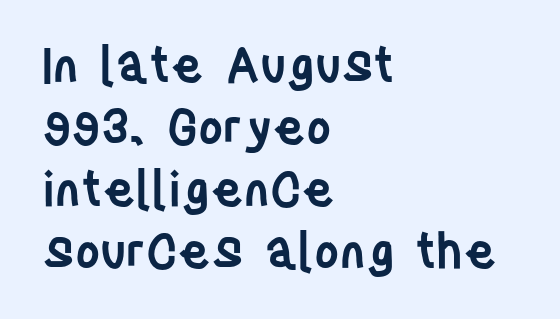
Is there any slant? The stems are plumb. Is the letter spacing exaggerated? No — it looks like the ordinary default. Descender tails drop into unmarked territory. Horizontal bands of white between lines are of average thickness. These lines stack with their left ends in a neat column. Here the designer chose a conventional face with non-uniform glyph widths.
